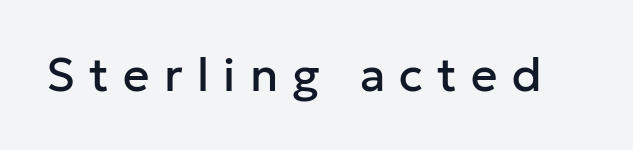
The image shows 46 px sans-serif type, upright; set unusually wide letter spacing (+0.31 em), not underlined; low stroke contrast and a medium x-height.
